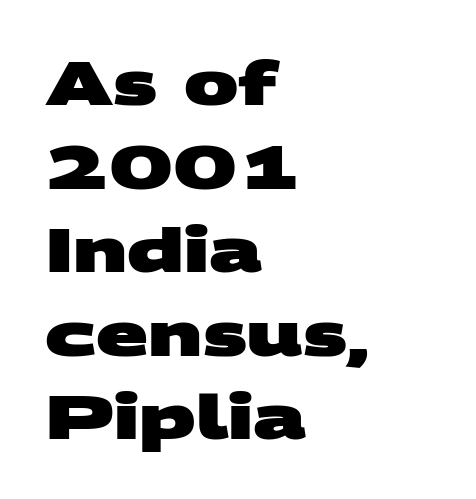
The image shows 61 px heavy, wide sans-serif type; set left-aligned, normal line spacing (1.37x), normal letter spacing, not underlined; medium stroke contrast and a large x-height.
